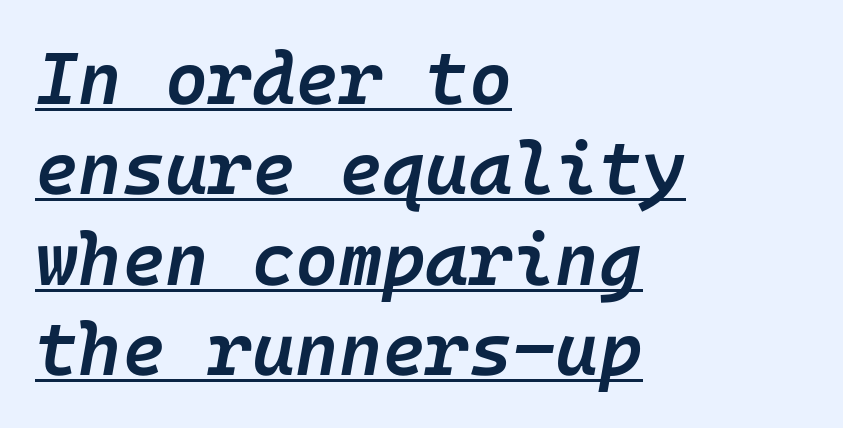
The image shows 74 px semibold type, italic (leaning right); set left-aligned, line spacing 1.22x, normal letter spacing, underlined; low stroke contrast and a medium x-height.
